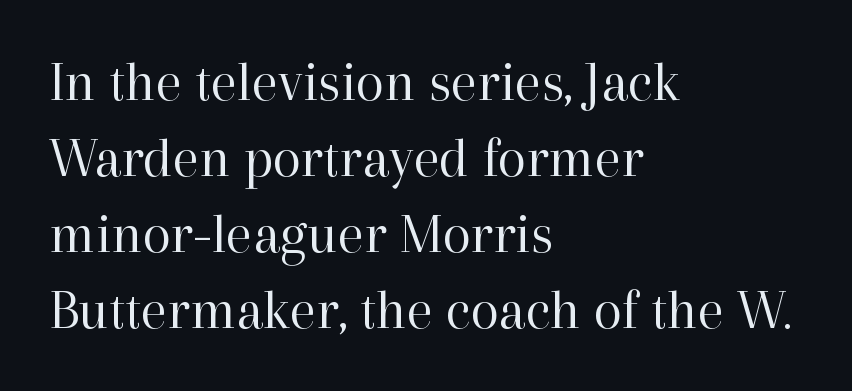
Designer's note — italics off, roman on. Descenders hang freely into open space. Looks like regular typesetting: each glyph gets only the width it needs. Leading matches the norm, producing a regular column. Is the stroke heavy? The answer is a plain regular-or-lighter. Alignment: flush left.
